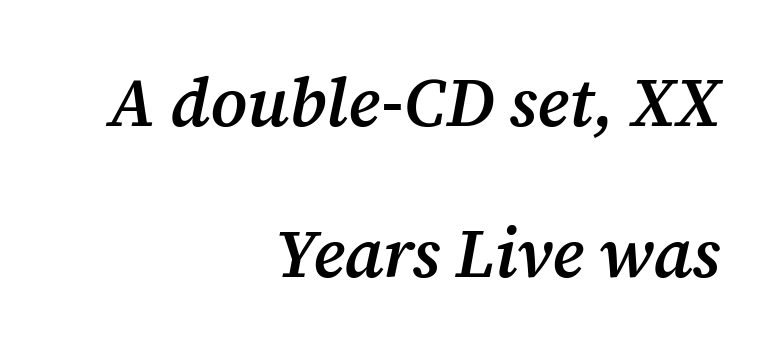
Q: Is the text bold? A: Semi-bold.
Q: Is the text italic (slanted)? A: Yes, it leans right by about 12 degrees.
Q: Is the typeface a serif or a sans-serif typeface? A: Serif.
Q: Is the text underlined? A: No.
Q: How is the paragraph aligned? A: Right-aligned.
Q: Is the spacing between letters normal or unusually wide? A: Normal.
Q: Is the spacing between lines tight, normal or loose? A: Loose.
Q: Width (condensed, normal, or wide)? A: Normal.
Q: Stroke contrast? A: Medium.
Q: x-height? A: Medium.
Q: Monospaced? A: No.
